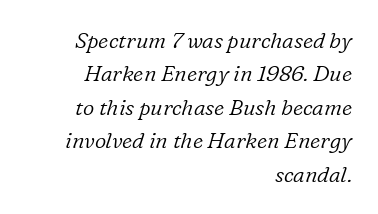
The typesetter chose a ragged-left arrangement here. Vertical stems look standard width or narrower in stroke. The rendering keeps characters at their native spacing. Anything drawn beneath the words? Only blank space.
